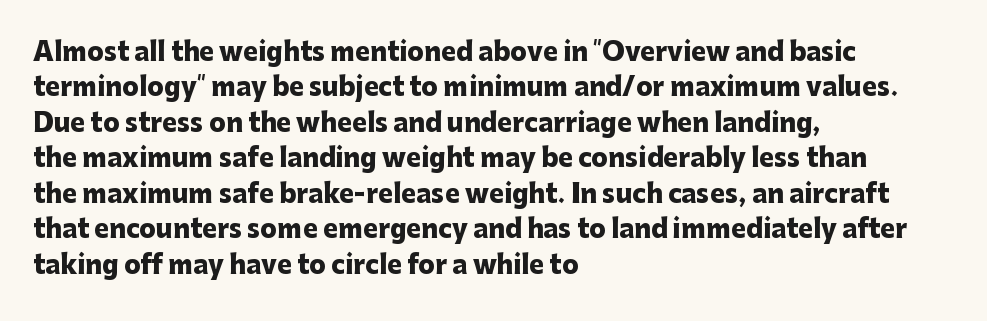
{"italic": "no", "bold": "yes", "underline": "no", "align": "left", "line_spacing": "normal", "line_spacing_ratio": 1.42, "letter_spacing": "normal", "letter_spacing_em": 0.0, "glyph_px": 25}
